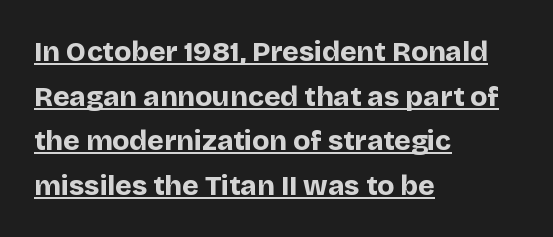
{"serif": "no", "italic": "no", "bold": "yes", "weight": "bold", "width": "normal", "stroke_contrast": "low", "x_height": "large", "monospaced": "no", "underline": "yes", "align": "left", "line_spacing": "normal", "line_spacing_ratio": 1.59, "letter_spacing": "normal", "letter_spacing_em": 0.0, "glyph_px": 28}
